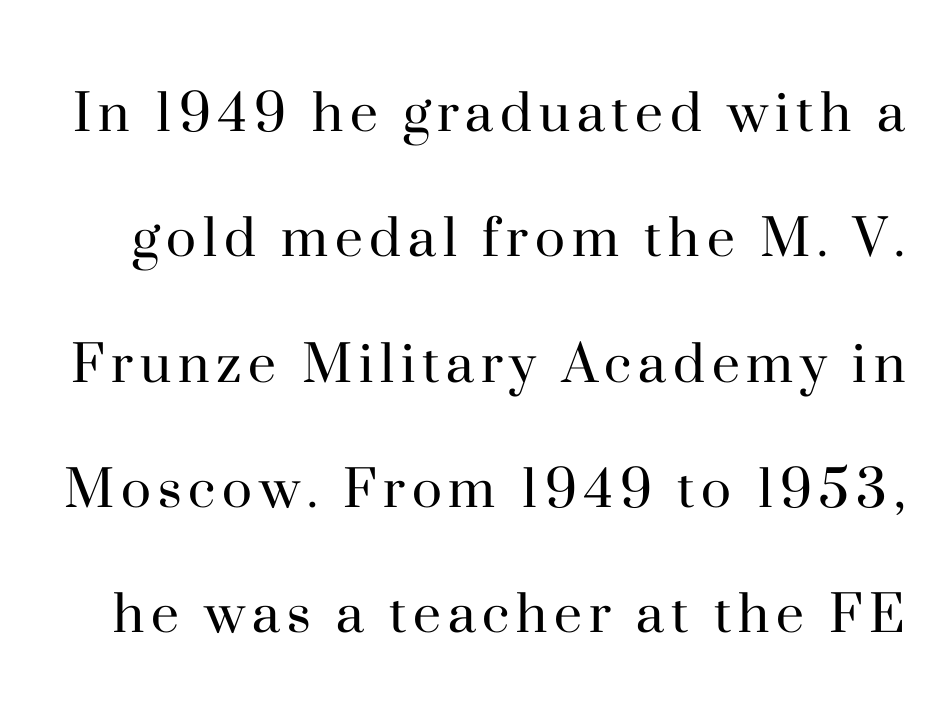
The image shows 63 px regular-weight serif type, upright; set loose line spacing (1.99x), not underlined; high stroke contrast and a small x-height.
